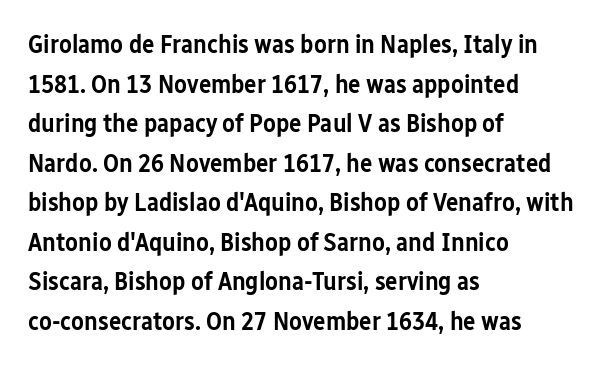
If you measured baseline to baseline, you'd find a middling distance. The typesetting leans somewhat heavy: a semibold. Which margin do the lines hug? The left one — the right edge is uneven. The font's upright variant was chosen for this text.
